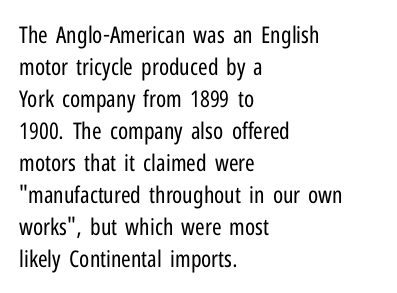
Q: Is the text bold? A: No.
Q: Is the text italic (slanted)? A: No, it is upright.
Q: Is the text underlined? A: No.
Q: How is the paragraph aligned? A: Left-aligned.
Q: Is the spacing between letters normal or unusually wide? A: Normal.
Q: Is the spacing between lines tight, normal or loose? A: Normal.
